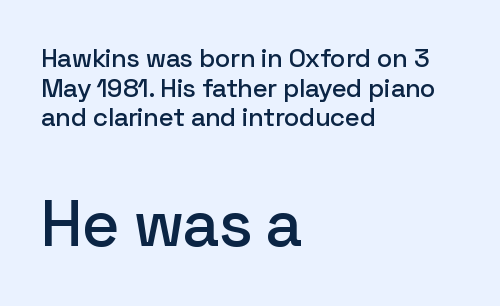
Q: Is the text italic (slanted)? A: No, it is upright.
Q: Is the typeface a serif or a sans-serif typeface? A: Sans-serif.
Q: Is the text underlined? A: No.
Q: How is the paragraph aligned? A: Left-aligned.
Q: Is the spacing between letters normal or unusually wide? A: Normal.
Q: Is the spacing between lines tight, normal or loose? A: Tight.
Q: Which block of text is set in a larger size, the first (top) or the second (bottom)? A: The second (bottom) one.
Q: Width (condensed, normal, or wide)? A: Normal.
Q: Stroke contrast? A: Low.
Q: x-height? A: Medium.
Q: Monospaced? A: No.
